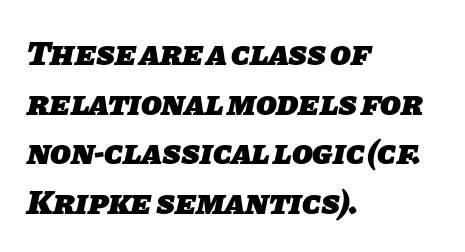
Q: Is the text bold? A: Yes.
Q: Is the typeface a serif or a sans-serif typeface? A: Serif.
Q: Is the text underlined? A: No.
Q: How is the paragraph aligned? A: Left-aligned.
Q: Is the spacing between letters normal or unusually wide? A: Normal.
Q: Is the spacing between lines tight, normal or loose? A: Normal.
Q: Width (condensed, normal, or wide)? A: Normal.
Q: Stroke contrast? A: Low.
Q: x-height? A: Large.
Q: Monospaced? A: No.
